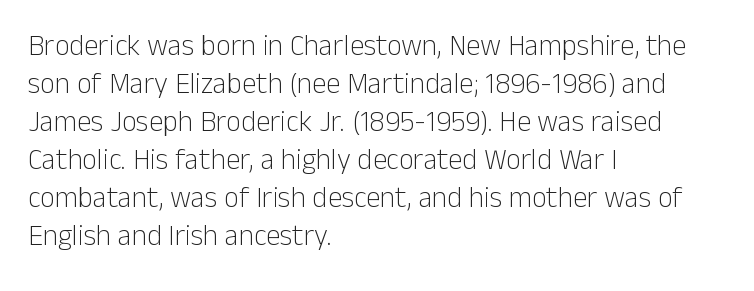
I'd call this a sans setting — the letters go barefoot. Which margin do the lines hug? The left one — the right edge is uneven. The space directly below the letters is spotless. Note the varied advance widths — an 'i' is clearly narrower than an 'm'.
